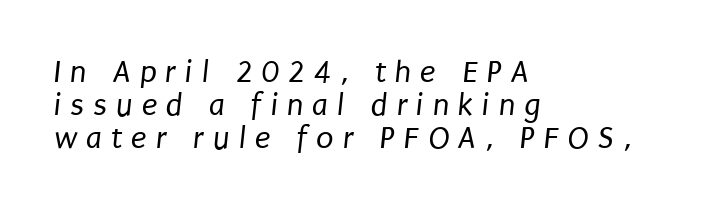
The image shows 32 px regular-weight, condensed sans-serif type; set left-aligned, tight line spacing (1.03x), unusually wide letter spacing (+0.28 em), not underlined; low stroke contrast and a large x-height.
